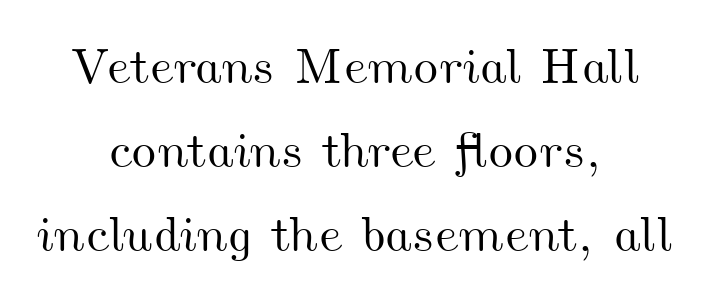
Q: Is the text underlined? A: No.
Q: How is the paragraph aligned? A: Centered.
Q: Is the spacing between letters normal or unusually wide? A: Normal.
Q: Is the spacing between lines tight, normal or loose? A: Normal.
Q: Width (condensed, normal, or wide)? A: Wide.
Q: Stroke contrast? A: Medium.
Q: x-height? A: Small.
Q: Monospaced? A: No.
